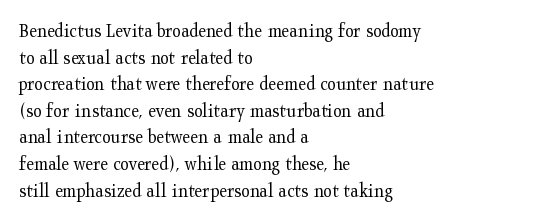
Q: Is the text bold? A: No.
Q: Is the text italic (slanted)? A: No, it is upright.
Q: Is the text underlined? A: No.
Q: How is the paragraph aligned? A: Left-aligned.
Q: Is the spacing between letters normal or unusually wide? A: Normal.
Q: Is the spacing between lines tight, normal or loose? A: Normal.
